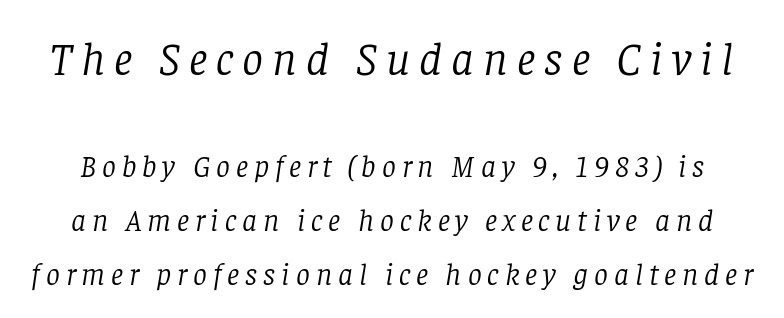
The image shows 47 px light serif type, italic (leaning right); set line spacing 1.74x, not underlined; the first (top) block is 1.52x larger; low stroke contrast and a large x-height.
